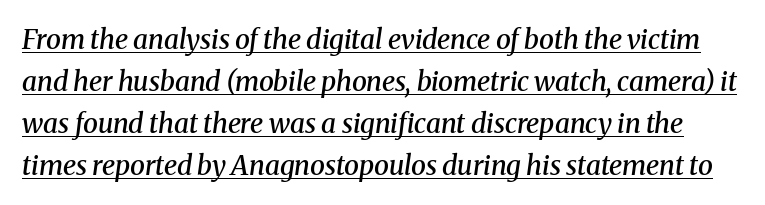
The image shows 27 px text type, italic (leaning right); set normal line spacing (1.55x), normal letter spacing, underlined.
